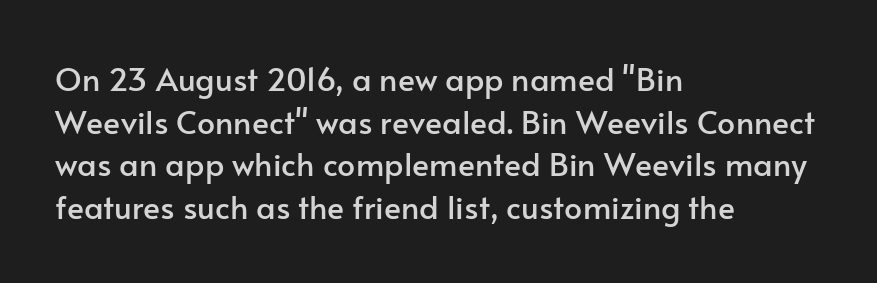
{"serif": "no", "italic": "no", "width": "normal", "stroke_contrast": "low", "x_height": "small", "monospaced": "no", "underline": "no", "align": "left", "line_spacing": "normal", "line_spacing_ratio": 1.33, "letter_spacing": "normal", "letter_spacing_em": 0.0, "glyph_px": 32}
